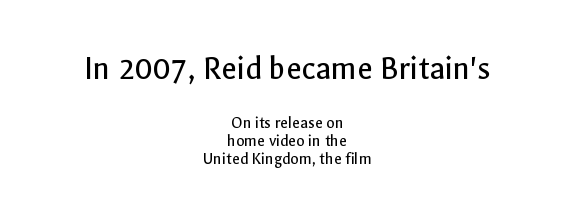
The image shows 34 px regular-weight sans-serif type, upright; set centered, tight line spacing (1.05x), normal letter spacing, not underlined; the first (top) block is 2.0x larger; a medium x-height.
